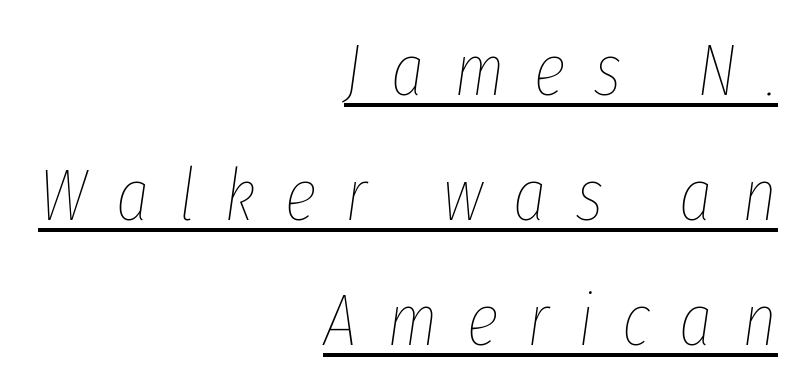
Q: Is the text bold? A: No.
Q: Is the text italic (slanted)? A: Yes, it leans right by about 8 degrees.
Q: Is the text underlined? A: Yes.
Q: How is the paragraph aligned? A: Right-aligned.
Q: Is the spacing between letters normal or unusually wide? A: Unusually wide.
Q: Width (condensed, normal, or wide)? A: Condensed.
Q: Stroke contrast? A: Low.
Q: x-height? A: Medium.
Q: Monospaced? A: No.
